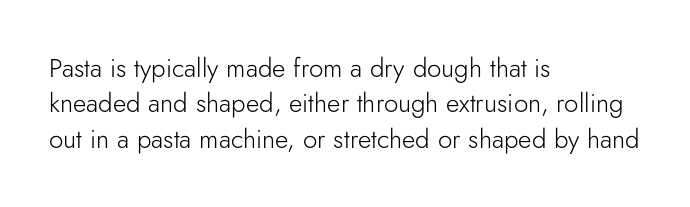
{"italic": "no", "bold": "no", "underline": "no", "align": "left", "line_spacing": "normal", "line_spacing_ratio": 1.36, "letter_spacing": "normal", "letter_spacing_em": 0.0, "glyph_px": 26}
